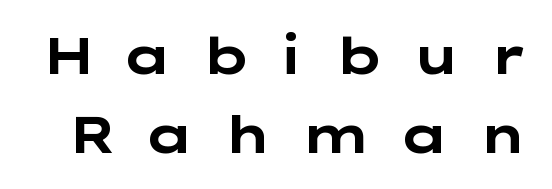
{"serif": "no", "italic": "no", "bold": "yes", "weight": "bold", "width": "wide", "stroke_contrast": "low", "x_height": "medium", "underline": "no", "line_spacing": "normal", "line_spacing_ratio": 1.54, "letter_spacing": "wide", "letter_spacing_em": 0.5, "glyph_px": 51}
